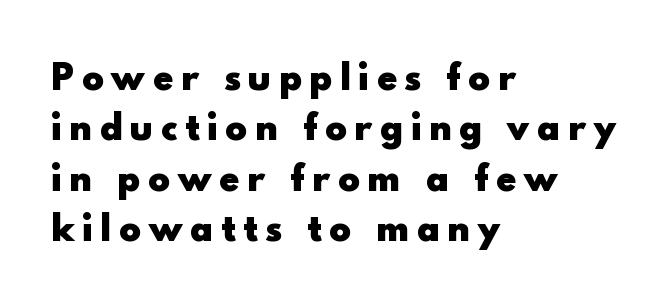
A typesetter would call this leading conventional body-copy spacing. Posture: upright roman. The rendering anchors every line to the left-hand side. A typesetter would label this face a sans.
